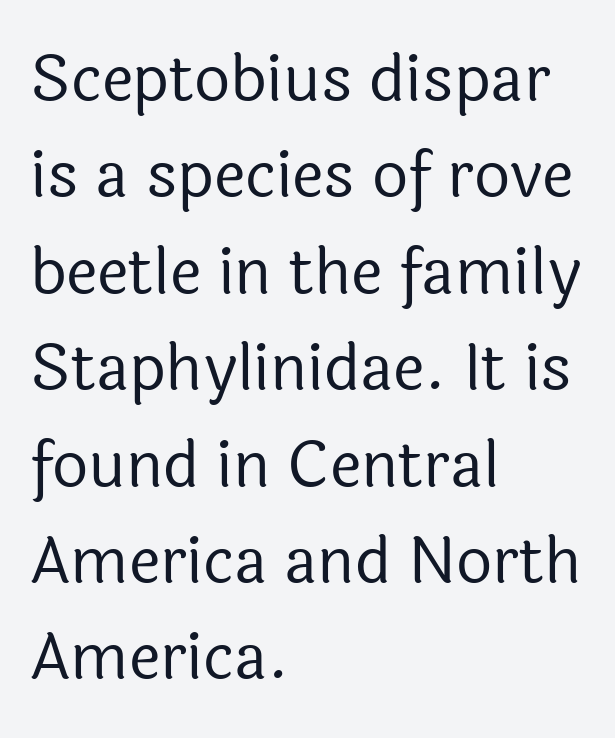
Q: Is the text bold? A: No.
Q: Is the text italic (slanted)? A: No, it is upright.
Q: Is the typeface a serif or a sans-serif typeface? A: Sans-serif.
Q: Is the text underlined? A: No.
Q: How is the paragraph aligned? A: Left-aligned.
Q: Is the spacing between letters normal or unusually wide? A: Normal.
Q: Is the spacing between lines tight, normal or loose? A: Normal.
Q: Width (condensed, normal, or wide)? A: Normal.
Q: x-height? A: Medium.
Q: Monospaced? A: No.
